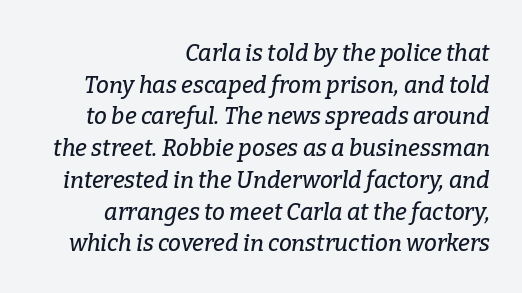
{"italic": "yes", "lean": "right", "slant_degrees": 9, "underline": "no", "align": "right", "line_spacing": "normal", "line_spacing_ratio": 1.38, "letter_spacing": "normal", "letter_spacing_em": 0.0, "glyph_px": 23}
